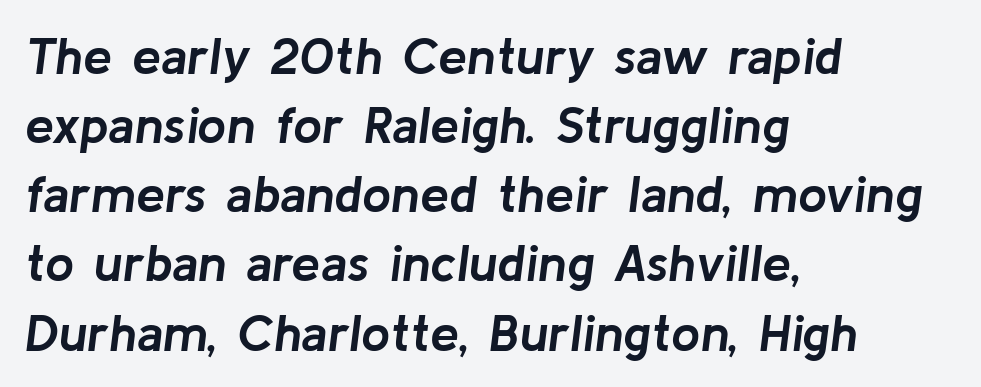
Is the type slanted? Yes — the strokes lean at a clear angle. Baseline-to-baseline distance is the conventional proportion of letter height. Teacher's note: observe the even left margin — that is flush-left alignment. Underlining? Definitely not there. The letterforms sit shoulder to shoulder at normal distance. The face used here is proportionally spaced, like ordinary book or web type.
